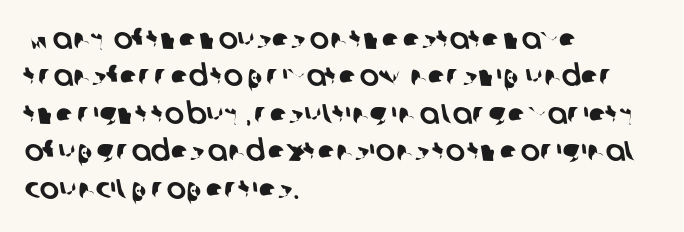
The image shows 29 px sans-serif type; set left-aligned, normal line spacing (1.29x), normal letter spacing, not underlined; low stroke contrast and a medium x-height.
